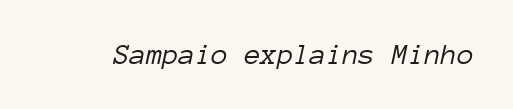
The image shows 30 px light type, italic (leaning right), monospaced; set normal letter spacing, not underlined; low stroke contrast and a medium x-height.
